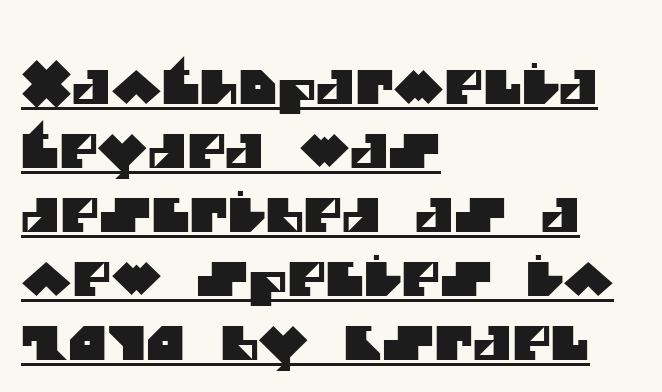
The image shows 47 px sans-serif type; set left-aligned, normal line spacing (1.36x), normal letter spacing, underlined; medium stroke contrast and a large x-height.
